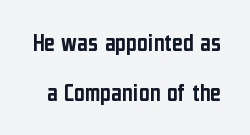
The image shows 26 px text type, upright; set loose line spacing (1.92x), normal letter spacing, not underlined.
